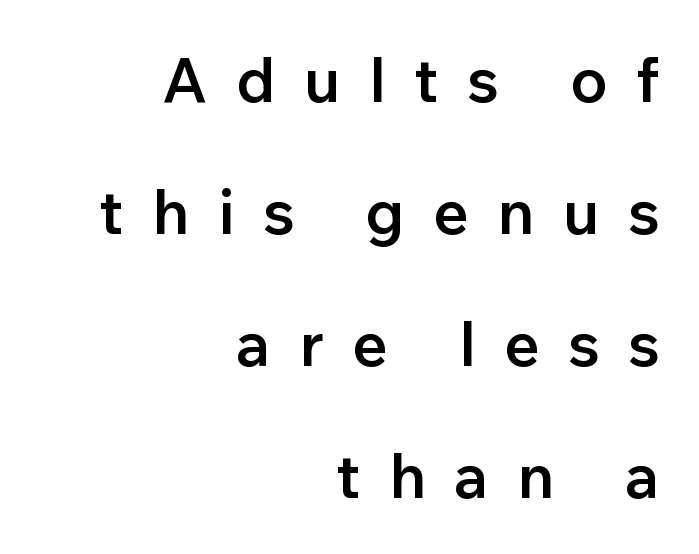
{"serif": "no", "italic": "no", "bold": "semi", "weight": "semibold", "width": "normal", "stroke_contrast": "low", "x_height": "medium", "monospaced": "no", "underline": "no", "align": "right", "line_spacing": "loose", "line_spacing_ratio": 2.13, "letter_spacing": "wide", "letter_spacing_em": 0.46, "glyph_px": 62}
